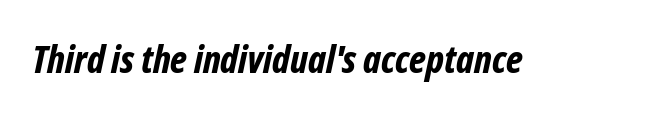
{"italic": "yes", "lean": "right", "slant_degrees": 12, "bold": "yes", "weight": "bold", "width": "condensed", "stroke_contrast": "low", "x_height": "medium", "monospaced": "no", "underline": "no", "letter_spacing": "normal", "letter_spacing_em": 0.0, "glyph_px": 38}
